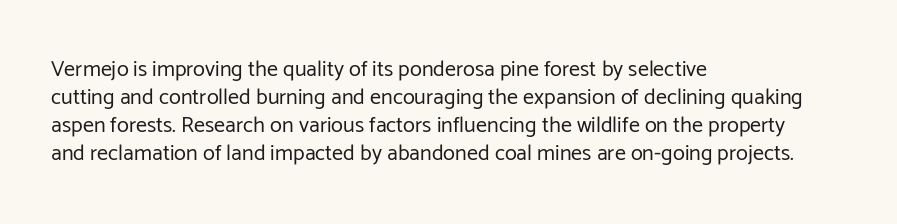
The image shows 22 px text type, upright; set left-aligned, normal line spacing (1.28x), normal letter spacing, not underlined.
